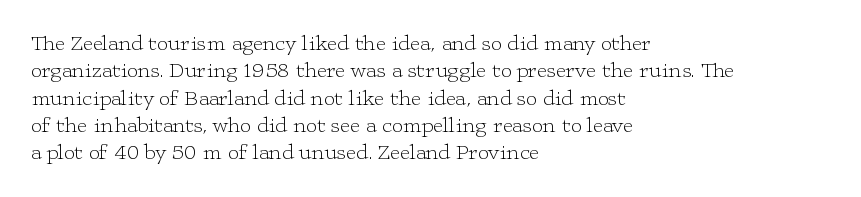
Rendered with straight, roman letterforms. Weight: not bold — regular or lighter. Words appear dense and cohesive because spacing is normal. Horizontal alignment here is leftward, the default for most running prose. A clean baseline with only descenders dipping below it.
